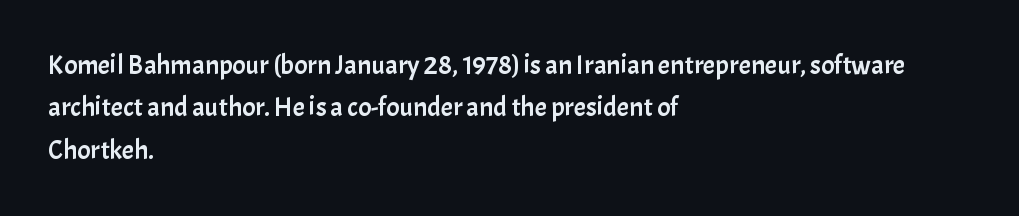
{"italic": "no", "underline": "no", "align": "left", "line_spacing": "normal", "line_spacing_ratio": 1.57, "letter_spacing": "normal", "letter_spacing_em": 0.0, "glyph_px": 27}
